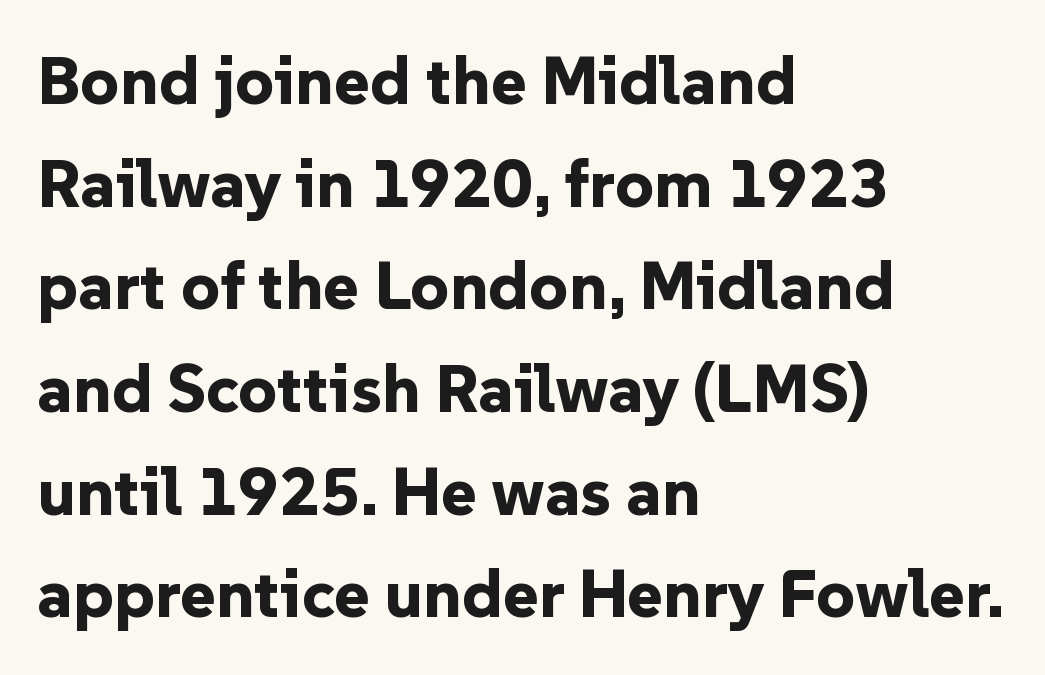
{"serif": "no", "italic": "no", "bold": "yes", "weight": "bold", "width": "normal", "stroke_contrast": "low", "x_height": "medium", "monospaced": "no", "underline": "no", "align": "left", "line_spacing": "normal", "line_spacing_ratio": 1.51, "letter_spacing": "normal", "letter_spacing_em": 0.0, "glyph_px": 68}
